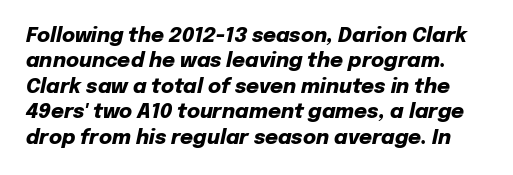
Q: Is the text bold? A: Yes.
Q: Is the text italic (slanted)? A: Yes, it leans right by about 12 degrees.
Q: Is the text underlined? A: No.
Q: Is the spacing between letters normal or unusually wide? A: Normal.
Q: Is the spacing between lines tight, normal or loose? A: Normal.
